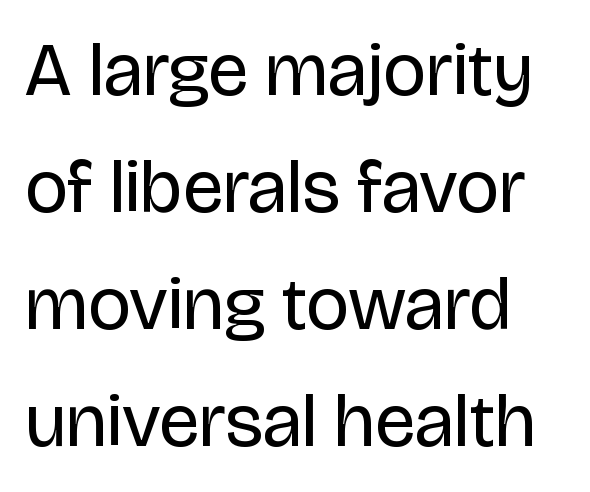
The image shows 75 px regular-weight sans-serif type, upright; set normal line spacing (1.56x), normal letter spacing, not underlined; low stroke contrast and a large x-height.
